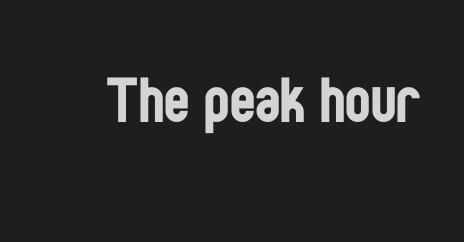
{"serif": "no", "italic": "no", "bold": "no", "weight": "regular", "width": "condensed", "stroke_contrast": "low", "x_height": "large", "monospaced": "no", "underline": "no", "letter_spacing": "normal", "letter_spacing_em": 0.0, "glyph_px": 76}
